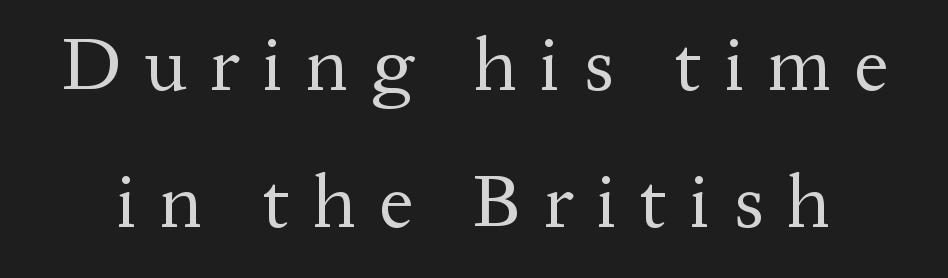
The image shows 76 px regular-weight serif type, upright; set line spacing 1.8x, unusually wide letter spacing (+0.3 em), not underlined; medium stroke contrast and a medium x-height.
